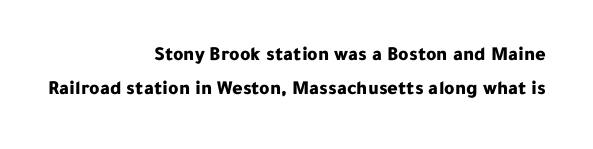
Q: Is the text bold? A: Yes.
Q: Is the text italic (slanted)? A: No, it is upright.
Q: Is the text underlined? A: No.
Q: How is the paragraph aligned? A: Right-aligned.
Q: Is the spacing between letters normal or unusually wide? A: Normal.
Q: Is the spacing between lines tight, normal or loose? A: Normal.
